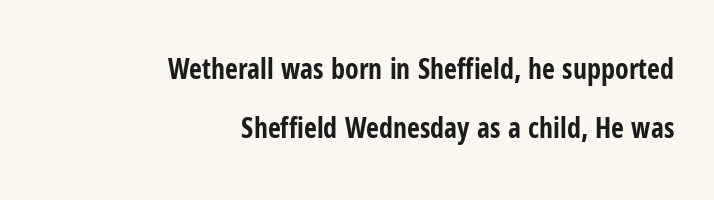
Q: Is the text bold? A: Yes.
Q: Is the text italic (slanted)? A: No, it is upright.
Q: Is the typeface a serif or a sans-serif typeface? A: Sans-serif.
Q: Is the text underlined? A: No.
Q: How is the paragraph aligned? A: Right-aligned.
Q: Is the spacing between letters normal or unusually wide? A: Normal.
Q: Is the spacing between lines tight, normal or loose? A: Loose.
Q: Width (condensed, normal, or wide)? A: Condensed.
Q: Stroke contrast? A: Low.
Q: x-height? A: Medium.
Q: Monospaced? A: No.
